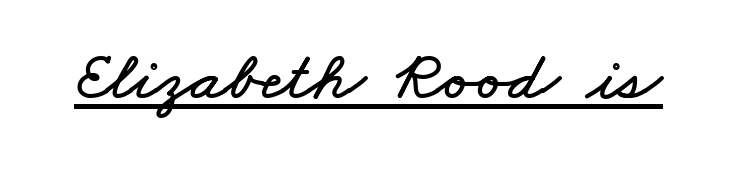
The image shows 70 px wide type; set normal letter spacing, underlined; low stroke contrast and a small x-height.
